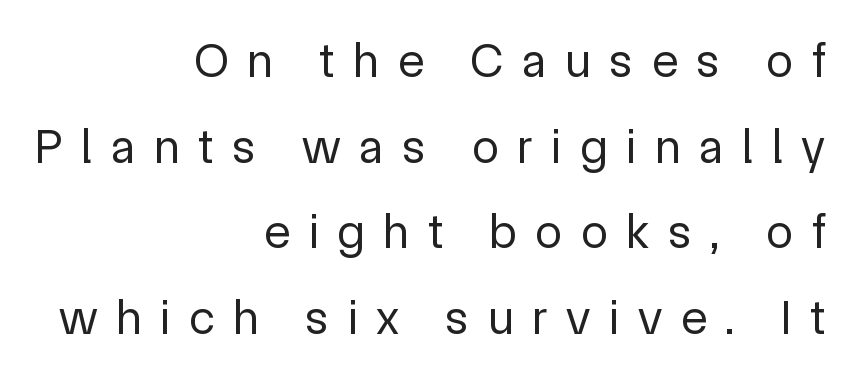
The face looks like a standard text weight, possibly lighter. Tall strokes in this sample are plumb rather than angled. The letters advance in unequal steps, a hallmark of proportional type. What kind of face is this? One without serifs — a sans. Check under the words: just untouched page.
